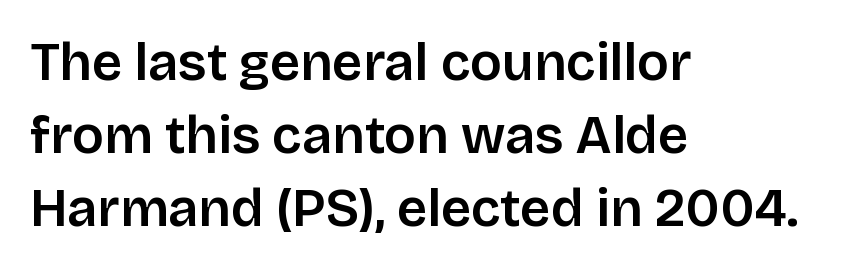
The image shows 53 px sans-serif type, upright; set left-aligned, normal line spacing (1.38x), normal letter spacing, not underlined; low stroke contrast and a large x-height.
